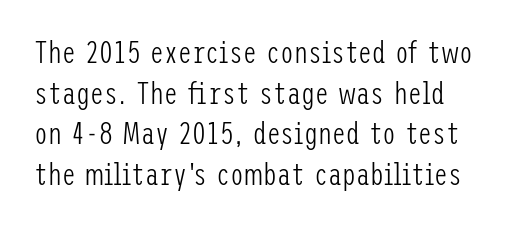
The image shows 31 px light, condensed sans-serif type, upright; set normal line spacing (1.31x), normal letter spacing, not underlined; low stroke contrast and a medium x-height.
